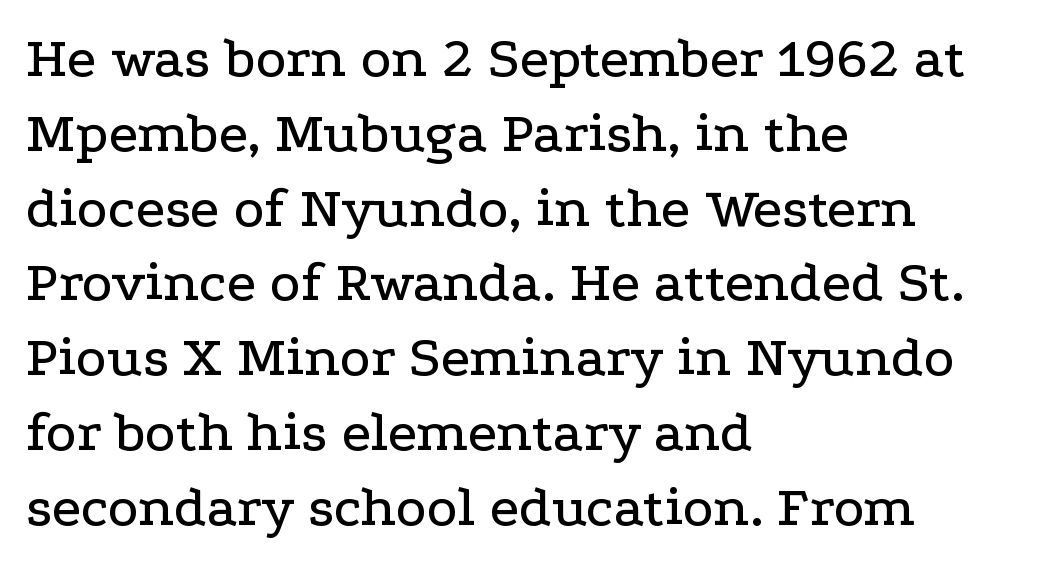
{"serif": "yes", "italic": "no", "width": "wide", "stroke_contrast": "low", "x_height": "medium", "monospaced": "no", "underline": "no", "align": "left", "line_spacing": "normal", "line_spacing_ratio": 1.29, "letter_spacing": "normal", "letter_spacing_em": 0.0, "glyph_px": 58}
